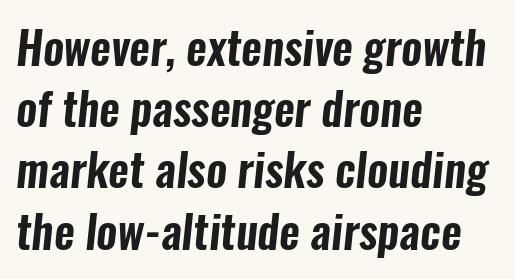
{"serif": "no", "width": "condensed", "stroke_contrast": "low", "x_height": "medium", "monospaced": "no", "underline": "no", "align": "left", "line_spacing": "normal", "line_spacing_ratio": 1.36, "letter_spacing": "normal", "letter_spacing_em": 0.0, "glyph_px": 45}
